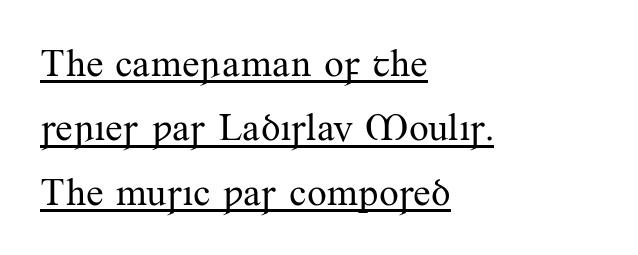
Somebody hit Ctrl+U on this one — the words are underlined. Nothing heavy about these letters — not bold at all. Looks like regular typesetting: each glyph gets only the width it needs. The space between consecutive lines is moderate. Classification — serif. The line texture is even and compact thanks to regular tracking.
